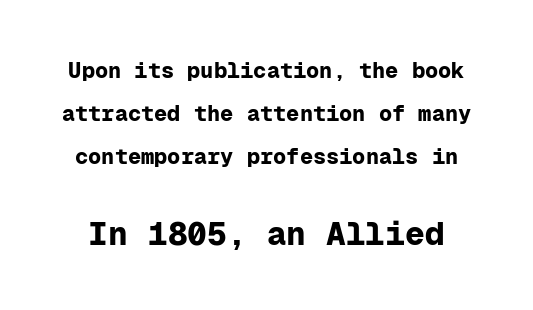
{"serif": "no", "italic": "no", "bold": "yes", "weight": "bold", "width": "normal", "stroke_contrast": "low", "x_height": "medium", "monospaced": "yes", "underline": "no", "line_spacing": "loose", "line_spacing_ratio": 1.96, "letter_spacing": "normal", "letter_spacing_em": 0.0, "larger_block": "second", "size_ratio": 1.5, "glyph_px": 33}
